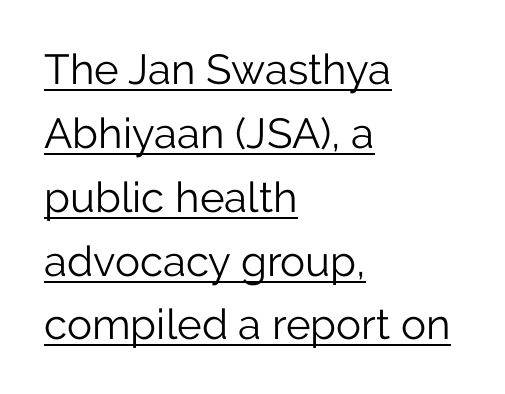
The image shows 42 px light sans-serif type, upright; set left-aligned, normal line spacing (1.52x), normal letter spacing, underlined; low stroke contrast and a medium x-height.
